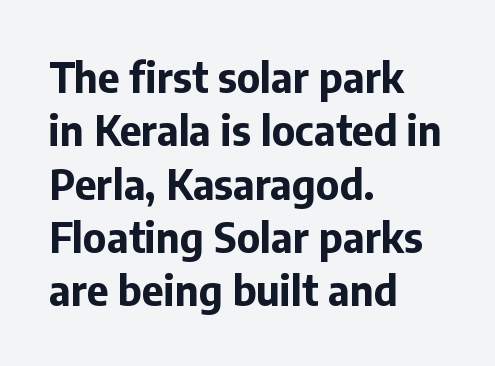
The image shows 42 px bold sans-serif type, upright; set left-aligned, normal line spacing (1.27x), normal letter spacing, not underlined; low stroke contrast and a medium x-height.
